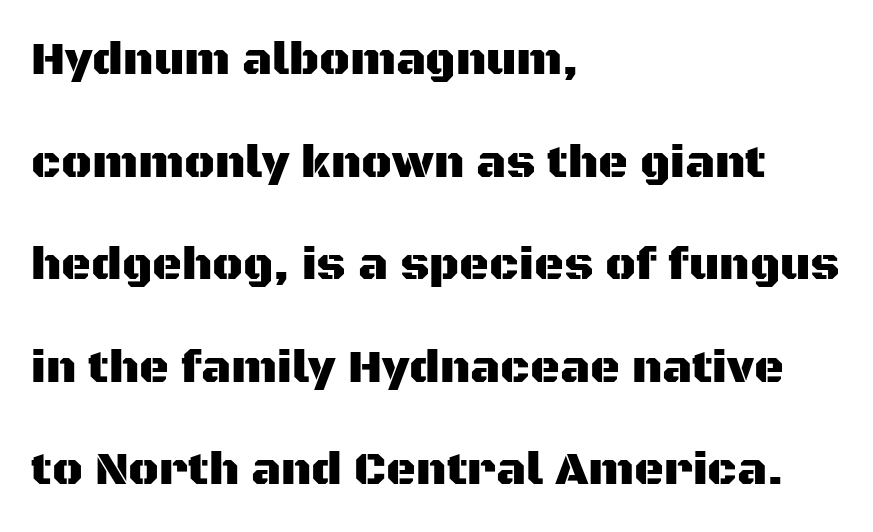
The image shows 46 px sans-serif type, upright; set left-aligned, loose line spacing (2.23x), normal letter spacing, not underlined; medium stroke contrast and a large x-height.
